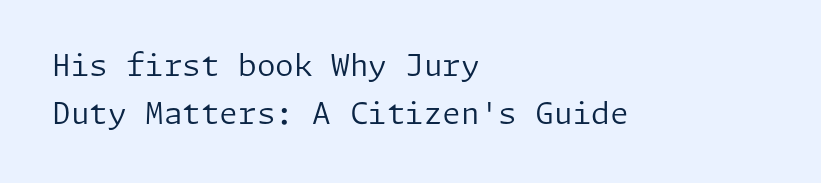
Tracking value appears to be zero — textbook default spacing. Heft: none added — not bold. Summary of vertical rhythm: regular, with standard interline spacing. Plain, unruled lines of type. What kind of face is this? One without serifs — a sans.
